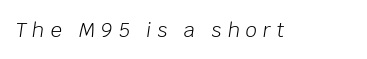
The image shows 20 px text type, italic (leaning right); set unusually wide letter spacing (+0.29 em), not underlined.
